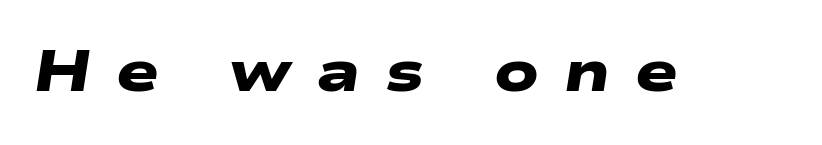
{"serif": "no", "bold": "yes", "weight": "heavy", "width": "wide", "stroke_contrast": "low", "x_height": "medium", "monospaced": "no", "underline": "no", "letter_spacing": "wide", "letter_spacing_em": 0.43, "glyph_px": 57}
